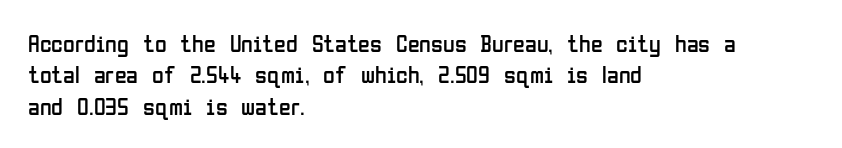
What stands out about the letter spacing? Nothing — it is the standard amount. Unmarked baselines from the first word to the last. The rendering anchors every line to the left-hand side. Regarding leading, the lines here are spaced in the standard way. Compared with a typical body face, this is equally light or lighter still. In terms of posture, this sample is upright.
